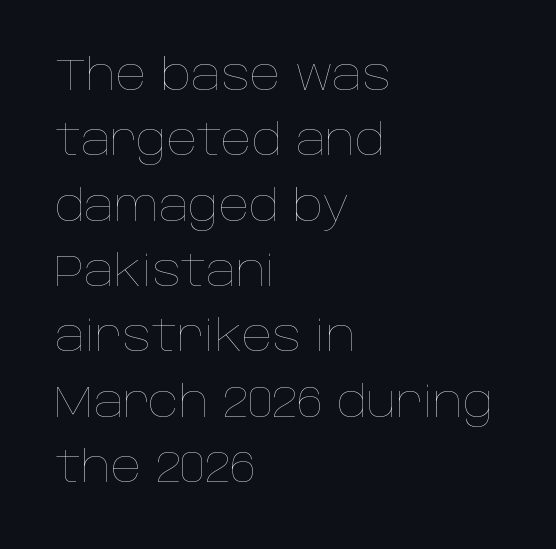
The image shows 43 px thin type, upright; set left-aligned, normal line spacing (1.52x), normal letter spacing, not underlined; low stroke contrast and a large x-height.
